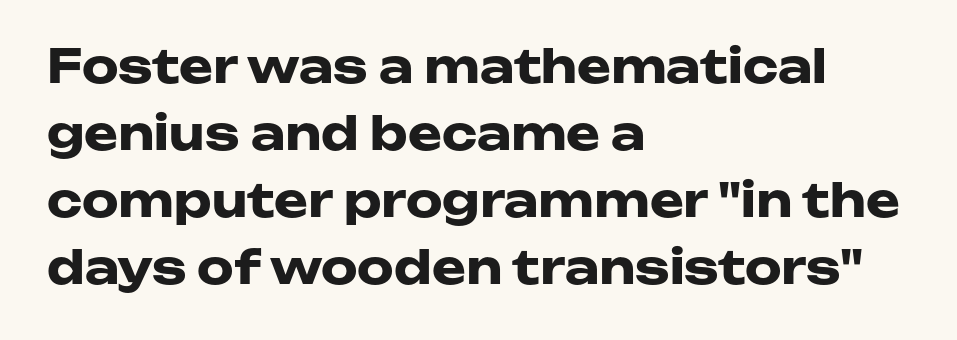
{"serif": "no", "italic": "no", "bold": "yes", "weight": "heavy", "width": "wide", "stroke_contrast": "low", "x_height": "medium", "monospaced": "no", "underline": "no", "align": "left", "line_spacing": "normal", "line_spacing_ratio": 1.46, "letter_spacing": "normal", "letter_spacing_em": 0.0, "glyph_px": 46}
